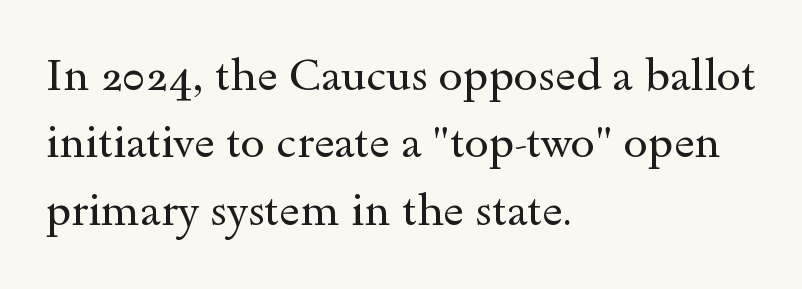
The passage shown is typeset with a serif family. The ragged edge is on the right, which tells us the setting is flush left. Nope, not italic — everything's standing straight. The face looks like a standard text weight, possibly lighter. Each letter keeps its own natural width here, so spacing adapts to shape. Standard letterfit; no display-style spreading of the glyphs.
